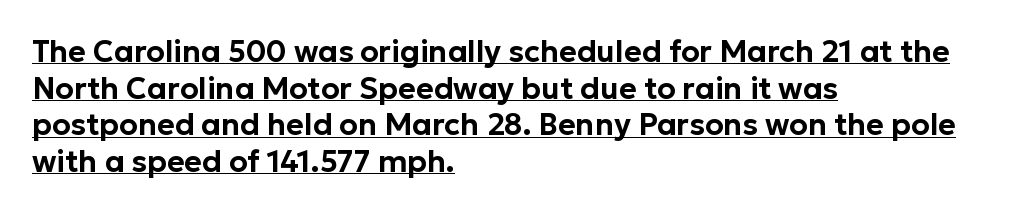
Nope, no serifs anywhere on these letters. The lettering holds an erect, upright posture throughout. This sample carries an underscore along the baseline area. One-word summary of the alignment: left. Nobody touched the tracking dial on this one.
